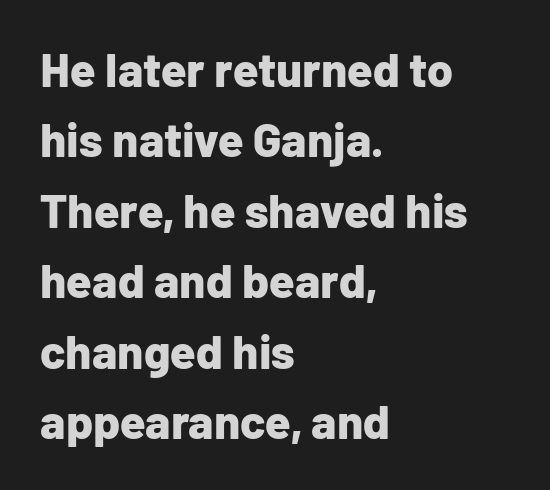
The image shows 47 px bold sans-serif type, upright; set left-aligned, normal line spacing (1.5x), normal letter spacing, not underlined; low stroke contrast and a medium x-height.
